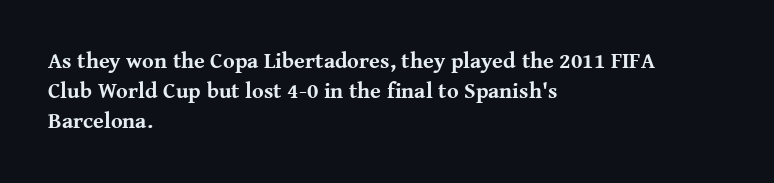
Q: Is the text bold? A: Yes.
Q: Is the text italic (slanted)? A: No, it is upright.
Q: Is the text underlined? A: No.
Q: How is the paragraph aligned? A: Left-aligned.
Q: Is the spacing between letters normal or unusually wide? A: Normal.
Q: Is the spacing between lines tight, normal or loose? A: Normal.
